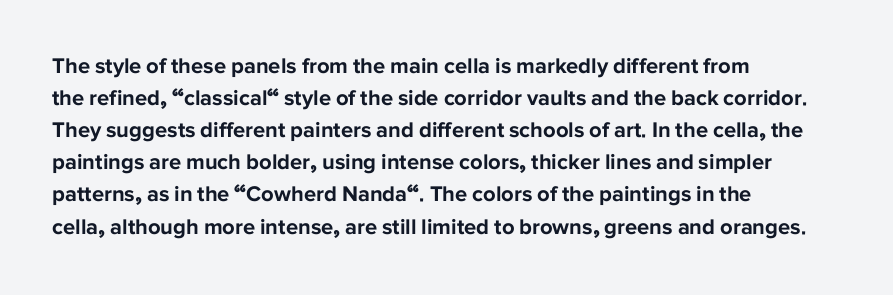
The image shows 22 px bold type, upright; set left-aligned, normal line spacing (1.46x), normal letter spacing, not underlined.
